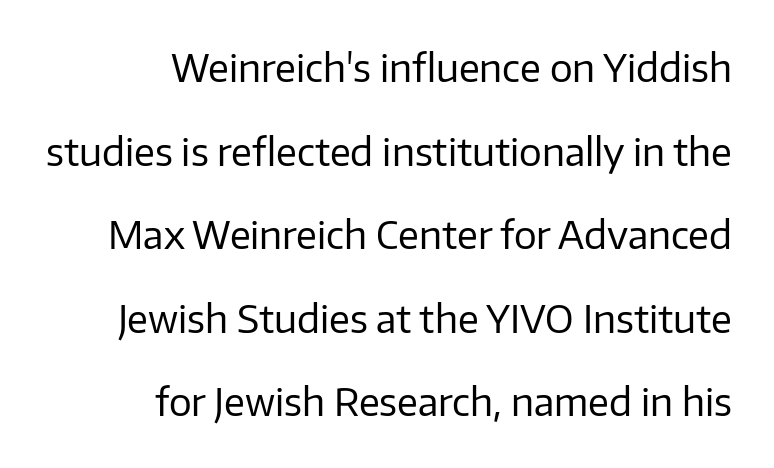
Q: Is the text bold? A: No.
Q: Is the text italic (slanted)? A: No, it is upright.
Q: Is the typeface a serif or a sans-serif typeface? A: Sans-serif.
Q: Is the text underlined? A: No.
Q: How is the paragraph aligned? A: Right-aligned.
Q: Is the spacing between letters normal or unusually wide? A: Normal.
Q: Is the spacing between lines tight, normal or loose? A: Loose.
Q: Width (condensed, normal, or wide)? A: Normal.
Q: Stroke contrast? A: Low.
Q: x-height? A: Medium.
Q: Monospaced? A: No.
